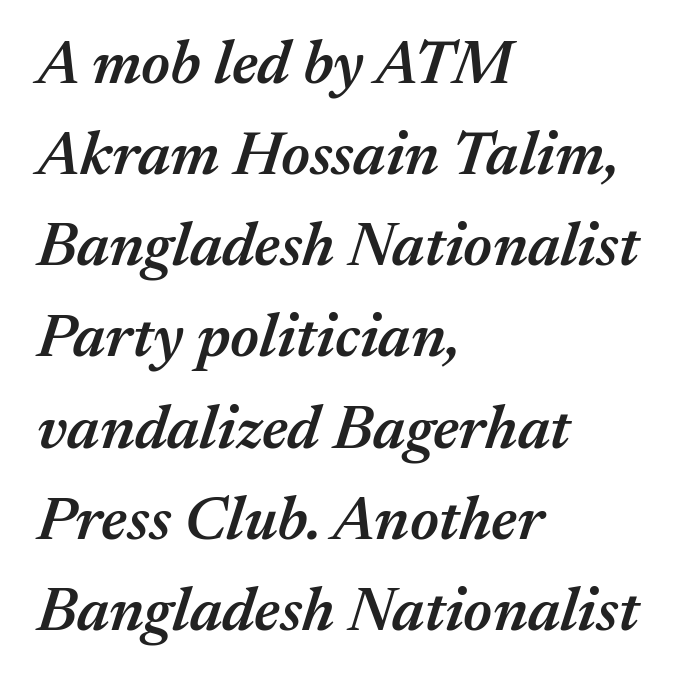
{"italic": "yes", "lean": "right", "slant_degrees": 17, "bold": "semi", "weight": "semibold", "width": "normal", "stroke_contrast": "medium", "x_height": "medium", "monospaced": "no", "underline": "no", "align": "left", "line_spacing": "normal", "line_spacing_ratio": 1.47, "letter_spacing": "normal", "letter_spacing_em": 0.0, "glyph_px": 62}
